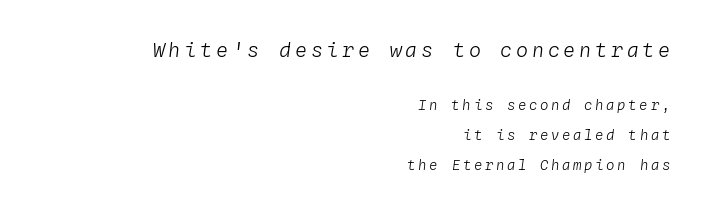
The image shows 20 px text type, italic (leaning right); set right-aligned, loose line spacing (2.15x), not underlined; the first (top) block is 1.43x larger.
